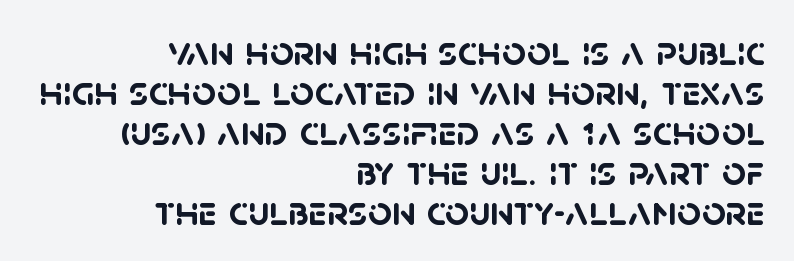
Words float on clear page, feet unadorned. The text block is weighted toward the right margin, trailing off unevenly leftward. Looks like regular typesetting: each glyph gets only the width it needs. The passage shown stacks its lines with hardly any gap. Each glyph is drawn with heavy, bold strokes.
